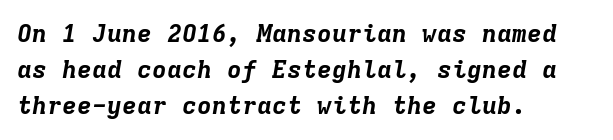
Q: Is the text bold? A: Yes.
Q: Is the text italic (slanted)? A: Yes, it leans right by about 9 degrees.
Q: Is the text underlined? A: No.
Q: How is the paragraph aligned? A: Left-aligned.
Q: Is the spacing between letters normal or unusually wide? A: Normal.
Q: Is the spacing between lines tight, normal or loose? A: Normal.
